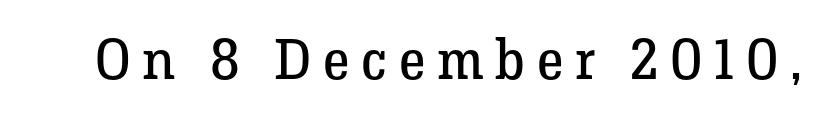
{"serif": "yes", "italic": "no", "bold": "no", "weight": "regular", "width": "normal", "stroke_contrast": "low", "x_height": "medium", "monospaced": "no", "underline": "no", "letter_spacing": "wide", "letter_spacing_em": 0.21, "glyph_px": 56}
